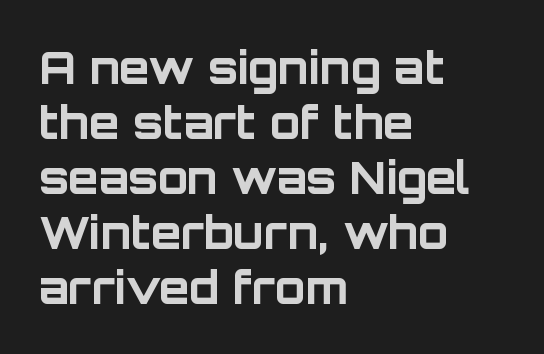
A sans-serif font was chosen for this passage. Each new line begins a customary step beneath the previous one. Tracking here is standard; glyphs follow each other at the usual distance. Weight: bold.
